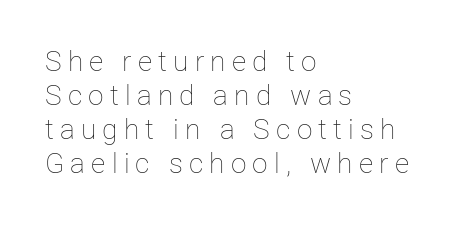
{"italic": "no", "bold": "no", "weight": "thin", "width": "normal", "stroke_contrast": "low", "x_height": "medium", "monospaced": "no", "underline": "no", "align": "left", "line_spacing_ratio": 1.22, "letter_spacing": "wide", "letter_spacing_em": 0.22, "glyph_px": 28}
